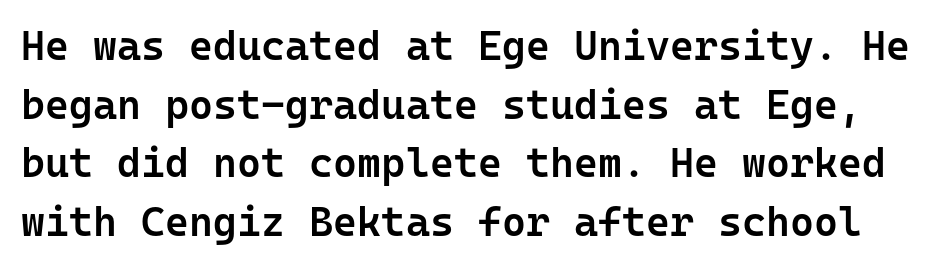
The image shows 41 px semibold sans-serif type, upright, monospaced; set normal line spacing (1.43x), normal letter spacing, not underlined; low stroke contrast and a medium x-height.
